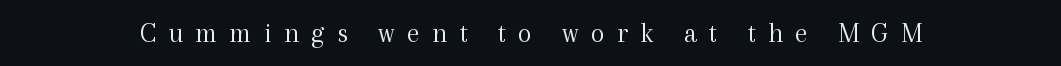
The image shows 28 px light serif type, upright; set unusually wide letter spacing (+0.44 em), not underlined; a medium x-height.
